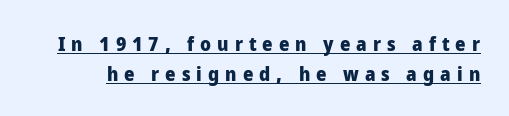
Caption: lettering with a line underneath. The passage shown is emphatically bold. Spacing between characters has been opened up far beyond the box default. If you measured baseline to baseline, you'd find a middling distance. Tall strokes in this sample are plumb rather than angled.
